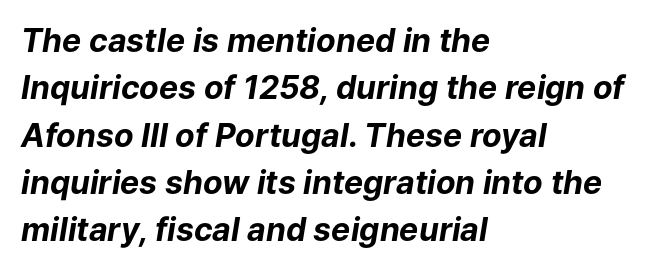
{"italic": "yes", "lean": "right", "slant_degrees": 9, "bold": "yes", "weight": "bold", "width": "normal", "stroke_contrast": "low", "x_height": "medium", "monospaced": "no", "underline": "no", "align": "left", "line_spacing": "normal", "line_spacing_ratio": 1.48, "letter_spacing": "normal", "letter_spacing_em": 0.0, "glyph_px": 32}
